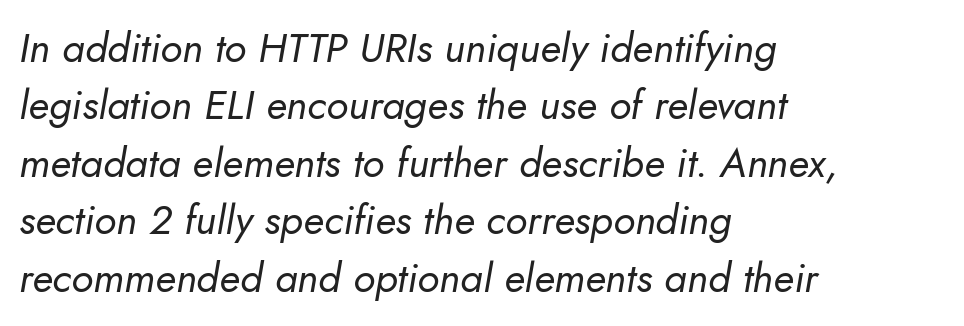
The image shows 41 px regular-weight type, italic (leaning right); set left-aligned, normal line spacing (1.4x), normal letter spacing, not underlined; low stroke contrast and a small x-height.
